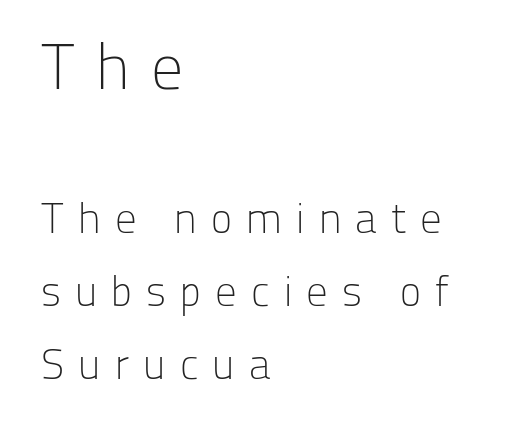
{"serif": "no", "italic": "no", "bold": "no", "weight": "light", "width": "normal", "stroke_contrast": "low", "x_height": "medium", "monospaced": "no", "underline": "no", "align": "left", "line_spacing": "normal", "line_spacing_ratio": 1.69, "letter_spacing": "wide", "letter_spacing_em": 0.33, "larger_block": "first", "size_ratio": 1.49, "glyph_px": 64}
